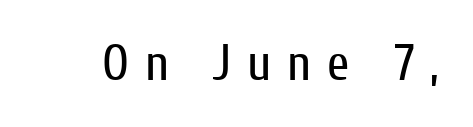
The glyphs in this specimen are sans serif. Vertical stems look standard width or narrower in stroke. This rendering widens character spacing well past its baseline value. Proportional: the letters do not fall into vertical columns. This rendering features lettering with no underline.
